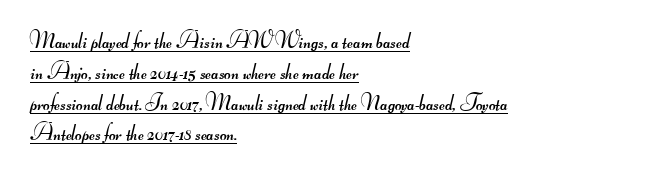
{"bold": "no", "underline": "yes", "align": "left", "line_spacing": "normal", "line_spacing_ratio": 1.34, "letter_spacing": "normal", "letter_spacing_em": 0.0, "glyph_px": 23}
